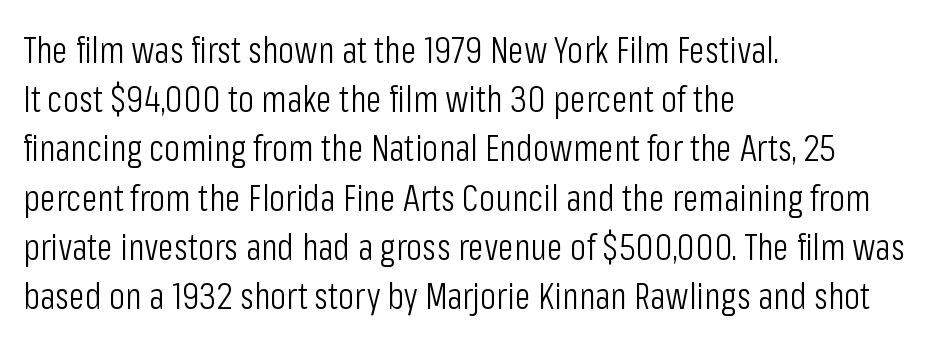
Q: Is the text bold? A: No.
Q: Is the text italic (slanted)? A: No, it is upright.
Q: Is the typeface a serif or a sans-serif typeface? A: Sans-serif.
Q: Is the text underlined? A: No.
Q: How is the paragraph aligned? A: Left-aligned.
Q: Is the spacing between letters normal or unusually wide? A: Normal.
Q: Is the spacing between lines tight, normal or loose? A: Normal.
Q: Width (condensed, normal, or wide)? A: Condensed.
Q: Stroke contrast? A: Low.
Q: x-height? A: Medium.
Q: Monospaced? A: No.
